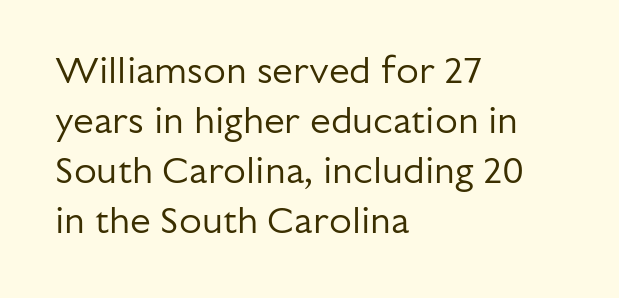
This sample uses plain, unmodified letter spacing. A typesetter would label this face a sans. Any mark beneath the type? The region is blank. Each letter keeps its own natural width here, so spacing adapts to shape.
